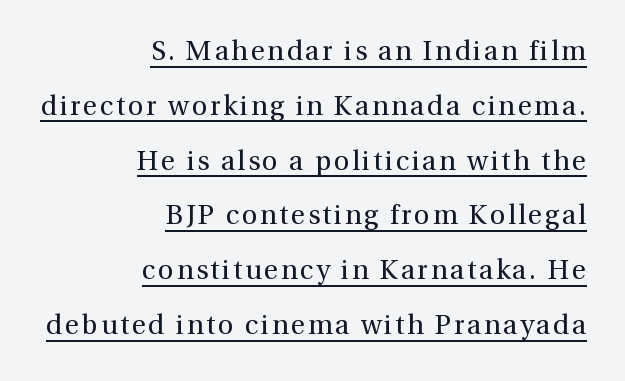
In terms of leading, this rendering errs on the spacious side. This is not heavy type; no bold has been used. Horizontally, the lines are justified to the trailing edge only. Somebody hit Ctrl+U on this one — the words are underlined. This is the regular roman posture of the typeface.
